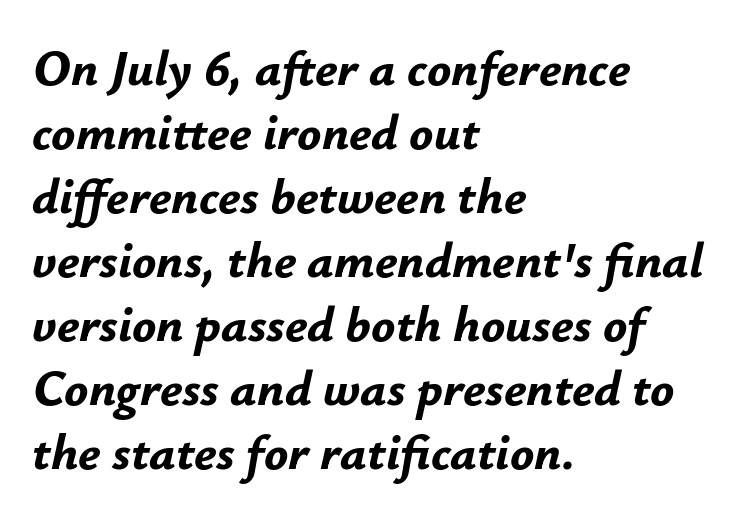
The image shows 50 px bold type, italic (leaning right); set left-aligned, normal line spacing (1.28x), normal letter spacing, not underlined; low stroke contrast and a small x-height.
